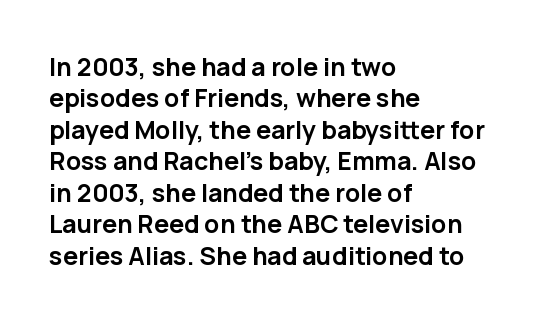
{"italic": "no", "bold": "yes", "underline": "no", "align": "left", "line_spacing": "normal", "line_spacing_ratio": 1.26, "letter_spacing": "normal", "letter_spacing_em": 0.0, "glyph_px": 25}
